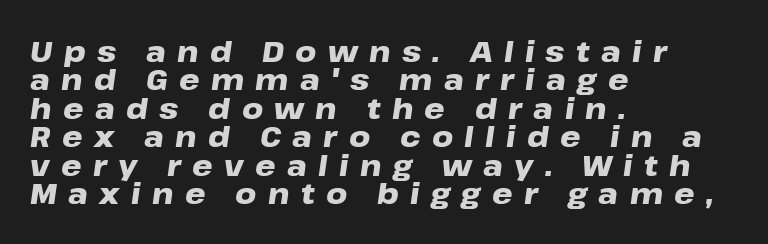
{"italic": "yes", "lean": "right", "slant_degrees": 8, "bold": "yes", "weight": "heavy", "width": "wide", "stroke_contrast": "low", "x_height": "medium", "monospaced": "no", "underline": "no", "align": "left", "line_spacing": "tight", "line_spacing_ratio": 0.98, "letter_spacing": "wide", "letter_spacing_em": 0.39, "glyph_px": 29}
